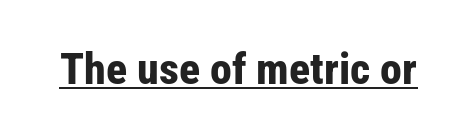
The image shows 44 px bold, condensed sans-serif type, upright; set normal letter spacing, underlined; low stroke contrast and a medium x-height.
